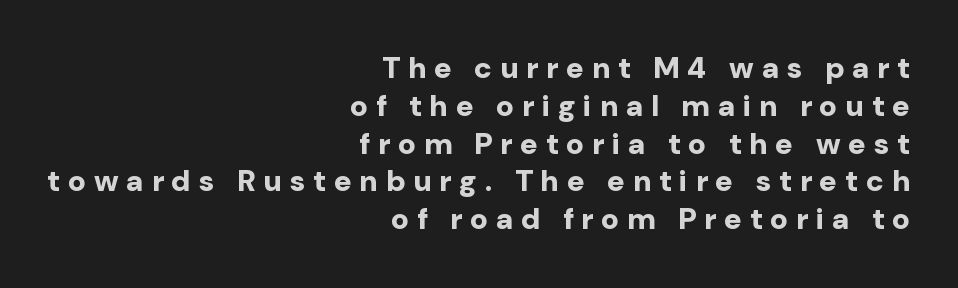
Q: Is the text bold? A: Yes.
Q: Is the text italic (slanted)? A: No, it is upright.
Q: Is the typeface a serif or a sans-serif typeface? A: Sans-serif.
Q: Is the text underlined? A: No.
Q: How is the paragraph aligned? A: Right-aligned.
Q: Is the spacing between letters normal or unusually wide? A: Unusually wide.
Q: Is the spacing between lines tight, normal or loose? A: Normal.
Q: Width (condensed, normal, or wide)? A: Normal.
Q: Stroke contrast? A: Low.
Q: x-height? A: Medium.
Q: Monospaced? A: No.
